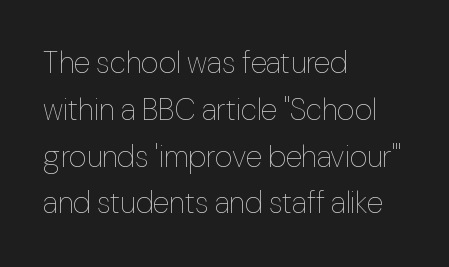
Q: Is the text bold? A: No.
Q: Is the text italic (slanted)? A: No, it is upright.
Q: Is the text underlined? A: No.
Q: How is the paragraph aligned? A: Left-aligned.
Q: Is the spacing between letters normal or unusually wide? A: Normal.
Q: Is the spacing between lines tight, normal or loose? A: Normal.
Q: Width (condensed, normal, or wide)? A: Normal.
Q: Stroke contrast? A: Low.
Q: x-height? A: Medium.
Q: Monospaced? A: No.
